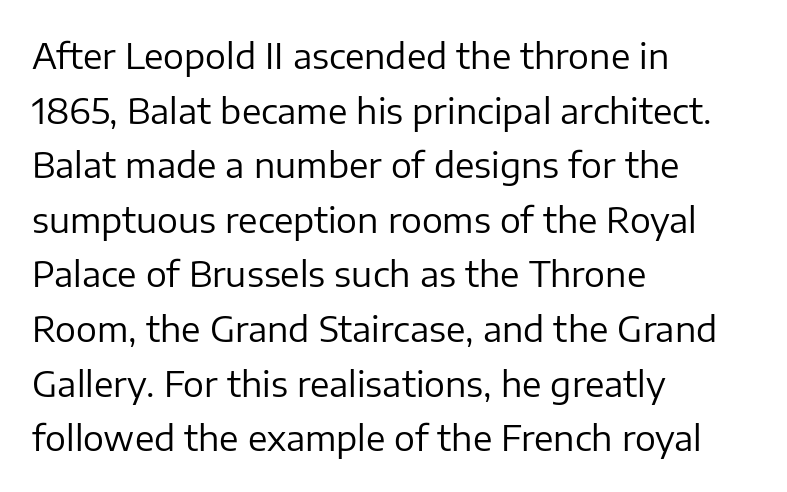
{"serif": "no", "italic": "no", "bold": "no", "weight": "regular", "width": "normal", "stroke_contrast": "low", "x_height": "medium", "monospaced": "no", "underline": "no", "align": "left", "line_spacing": "normal", "line_spacing_ratio": 1.56, "letter_spacing": "normal", "letter_spacing_em": 0.0, "glyph_px": 35}
